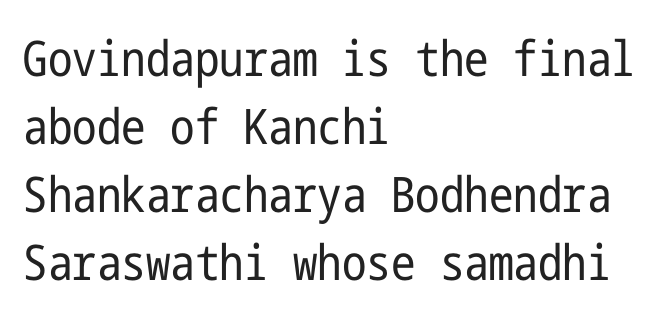
The image shows 49 px regular-weight, condensed sans-serif type, upright; set left-aligned, normal line spacing (1.39x), normal letter spacing, not underlined; low stroke contrast and a medium x-height.
